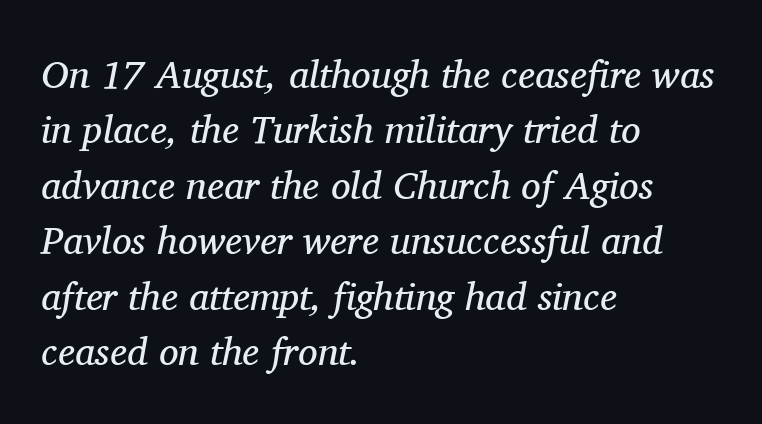
The image shows 39 px regular-weight serif type, italic (leaning right); set left-aligned, normal line spacing (1.42x), normal letter spacing, not underlined; medium stroke contrast and a medium x-height.
